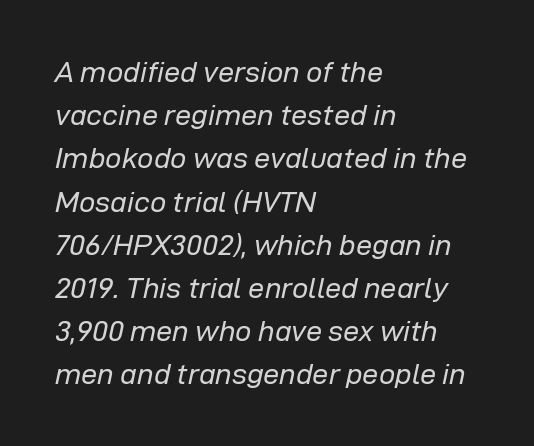
{"italic": "yes", "lean": "right", "slant_degrees": 12, "bold": "no", "weight": "regular", "width": "normal", "stroke_contrast": "low", "x_height": "medium", "monospaced": "no", "underline": "no", "align": "left", "line_spacing": "normal", "line_spacing_ratio": 1.49, "letter_spacing": "normal", "letter_spacing_em": 0.0, "glyph_px": 29}
